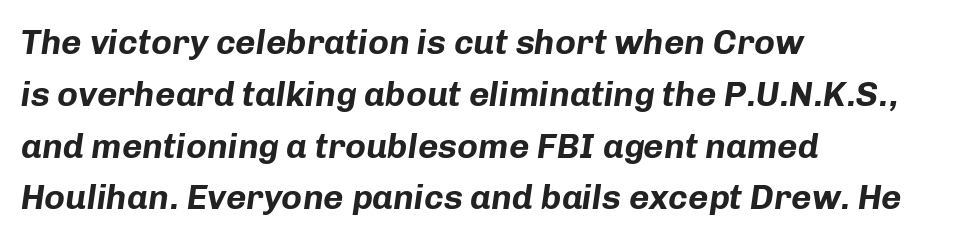
Q: Is the text bold? A: Yes.
Q: Is the text italic (slanted)? A: Yes, it leans right by about 8 degrees.
Q: Is the text underlined? A: No.
Q: How is the paragraph aligned? A: Left-aligned.
Q: Is the spacing between letters normal or unusually wide? A: Normal.
Q: Is the spacing between lines tight, normal or loose? A: Normal.
Q: Width (condensed, normal, or wide)? A: Normal.
Q: Stroke contrast? A: Low.
Q: x-height? A: Medium.
Q: Monospaced? A: No.
